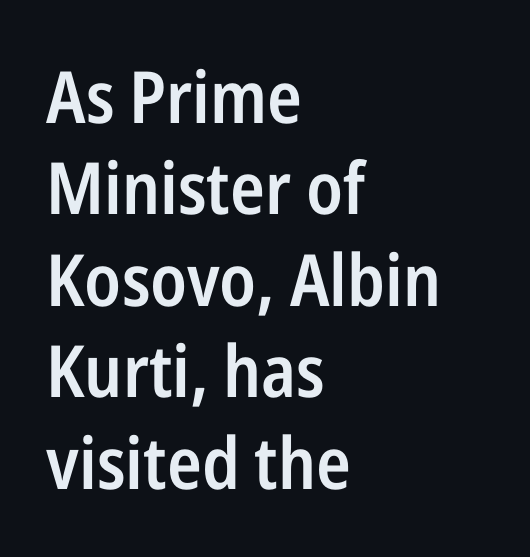
Q: Is the text bold? A: Semi-bold.
Q: Is the text italic (slanted)? A: No, it is upright.
Q: Is the typeface a serif or a sans-serif typeface? A: Sans-serif.
Q: Is the text underlined? A: No.
Q: How is the paragraph aligned? A: Left-aligned.
Q: Is the spacing between letters normal or unusually wide? A: Normal.
Q: Is the spacing between lines tight, normal or loose? A: Normal.
Q: Width (condensed, normal, or wide)? A: Condensed.
Q: Stroke contrast? A: Low.
Q: x-height? A: Medium.
Q: Monospaced? A: No.
